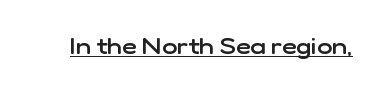
{"italic": "no", "bold": "semi", "underline": "yes", "letter_spacing": "normal", "letter_spacing_em": 0.0, "glyph_px": 23}
